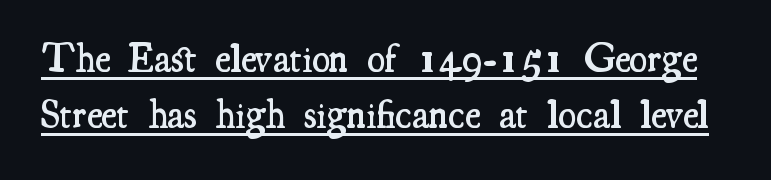
{"serif": "yes", "italic": "no", "bold": "semi", "weight": "semibold", "width": "condensed", "stroke_contrast": "medium", "x_height": "small", "monospaced": "no", "underline": "yes", "line_spacing": "normal", "line_spacing_ratio": 1.36, "letter_spacing": "normal", "letter_spacing_em": 0.0, "glyph_px": 41}
